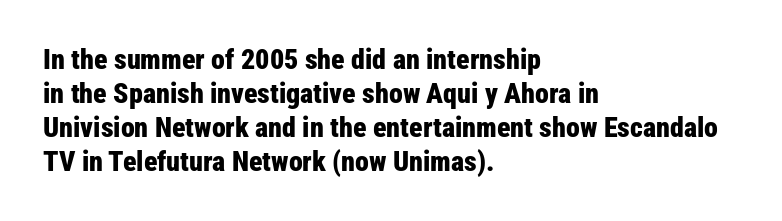
{"serif": "no", "italic": "no", "bold": "yes", "weight": "bold", "width": "condensed", "stroke_contrast": "low", "x_height": "medium", "monospaced": "no", "underline": "no", "align": "left", "line_spacing_ratio": 1.21, "letter_spacing": "normal", "letter_spacing_em": 0.0, "glyph_px": 28}
